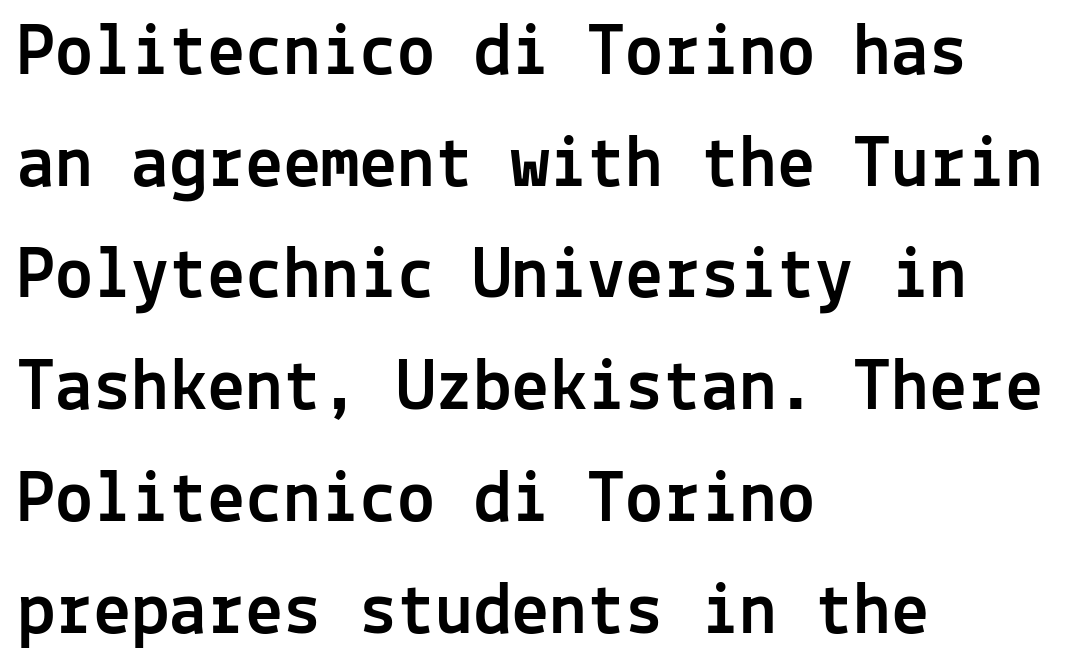
{"serif": "no", "italic": "no", "width": "normal", "x_height": "medium", "monospaced": "yes", "underline": "no", "align": "left", "line_spacing": "normal", "line_spacing_ratio": 1.47, "letter_spacing": "normal", "letter_spacing_em": 0.0, "glyph_px": 76}
